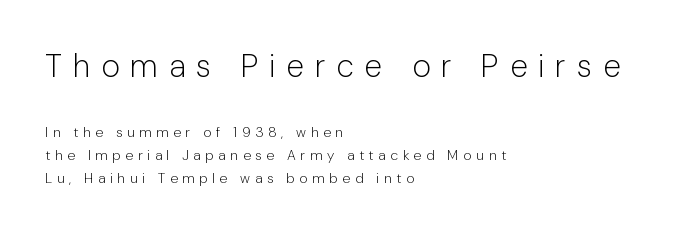
Reading down the column, the eye jumps a familiar distance to each next line. The gaps between neighbouring characters are conspicuously large. Horizontally, the lines are justified to the leading edge only. The typesetting does not lean heavy: it is not bold. Rendered with straight, roman letterforms. Proportional: the letters do not fall into vertical columns.
